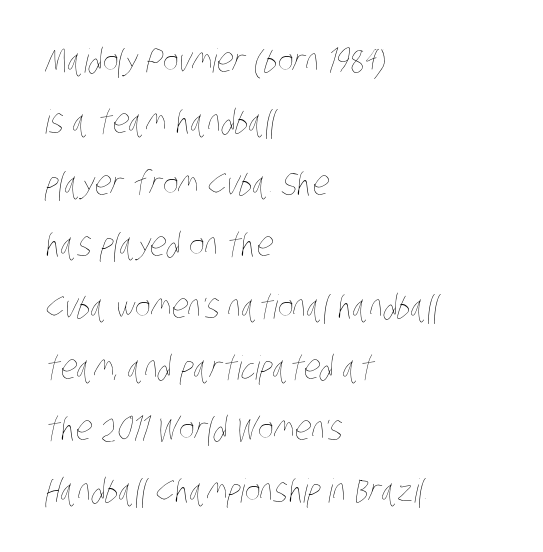
Short and long lines alike share a common starting point at left. What stands out about the letter spacing? Nothing — it is the standard amount. The rendering uses natural spacing where letterforms have individual widths. Weight: not bold — regular or lighter.
